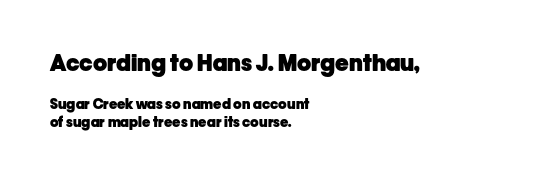
Q: Is the text bold? A: Yes.
Q: Is the text italic (slanted)? A: No, it is upright.
Q: Is the text underlined? A: No.
Q: How is the paragraph aligned? A: Left-aligned.
Q: Is the spacing between letters normal or unusually wide? A: Normal.
Q: Which block of text is set in a larger size, the first (top) or the second (bottom)? A: The first (top) one.
